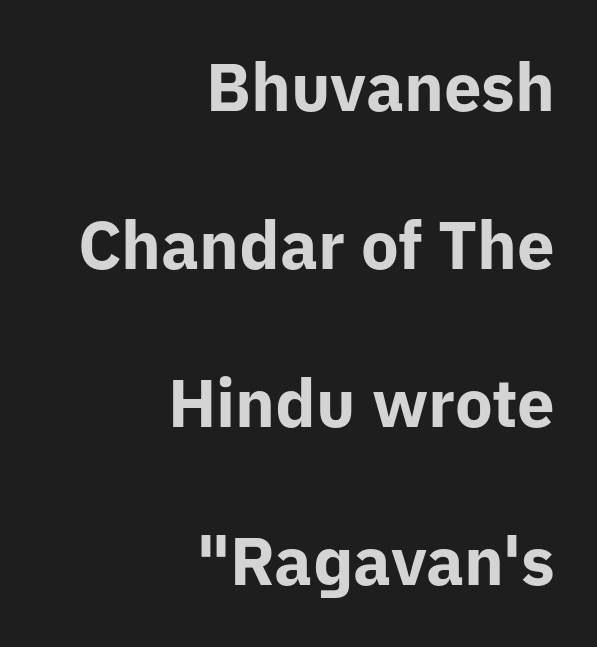
The zone under the glyphs is completely vacant. Classification — sans serif. Is there any slant? The stems are plumb. Line ends are locked; line starts wander.
